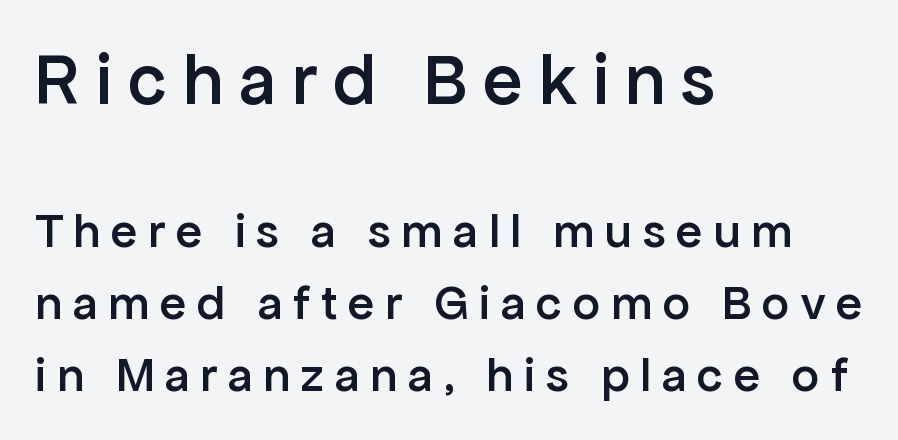
Q: Is the text bold? A: Semi-bold.
Q: Is the text italic (slanted)? A: No, it is upright.
Q: Is the typeface a serif or a sans-serif typeface? A: Sans-serif.
Q: Is the text underlined? A: No.
Q: How is the paragraph aligned? A: Left-aligned.
Q: Is the spacing between letters normal or unusually wide? A: Unusually wide.
Q: Is the spacing between lines tight, normal or loose? A: Normal.
Q: Which block of text is set in a larger size, the first (top) or the second (bottom)? A: The first (top) one.
Q: Width (condensed, normal, or wide)? A: Normal.
Q: Stroke contrast? A: Low.
Q: x-height? A: Medium.
Q: Monospaced? A: No.
